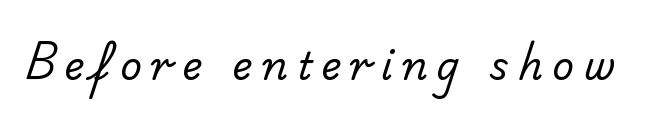
Q: Is the text bold? A: No.
Q: Is the typeface a serif or a sans-serif typeface? A: Sans-serif.
Q: Is the text underlined? A: No.
Q: Is the spacing between letters normal or unusually wide? A: Unusually wide.
Q: Width (condensed, normal, or wide)? A: Normal.
Q: Stroke contrast? A: Low.
Q: x-height? A: Small.
Q: Monospaced? A: No.
